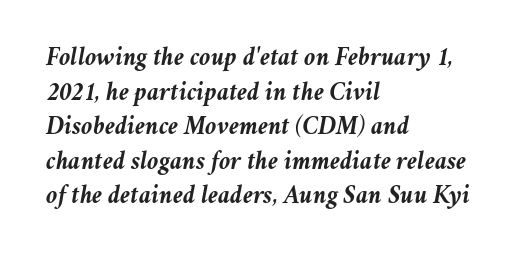
The image shows 26 px bold type, italic (leaning right); set left-aligned, normal line spacing (1.33x), normal letter spacing, not underlined.
